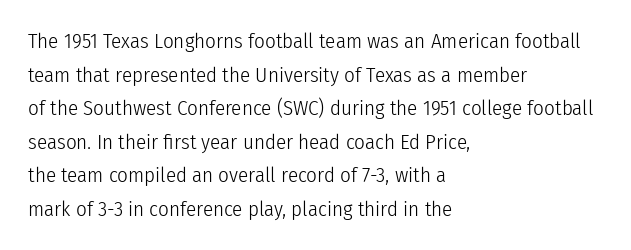
{"italic": "no", "bold": "no", "underline": "no", "align": "left", "line_spacing": "normal", "line_spacing_ratio": 1.6, "letter_spacing": "normal", "letter_spacing_em": 0.0, "glyph_px": 21}
